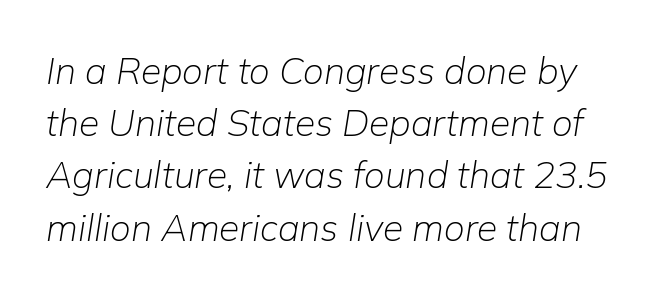
The image shows 37 px light type, italic (leaning right); set normal line spacing (1.41x), normal letter spacing, not underlined; low stroke contrast and a medium x-height.
